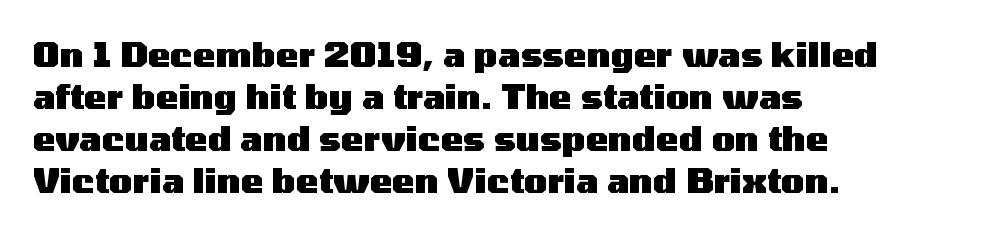
Q: Is the text bold? A: Yes.
Q: Is the text italic (slanted)? A: No, it is upright.
Q: Is the typeface a serif or a sans-serif typeface? A: Sans-serif.
Q: Is the text underlined? A: No.
Q: How is the paragraph aligned? A: Left-aligned.
Q: Is the spacing between letters normal or unusually wide? A: Normal.
Q: Width (condensed, normal, or wide)? A: Wide.
Q: Stroke contrast? A: Medium.
Q: x-height? A: Medium.
Q: Monospaced? A: No.
